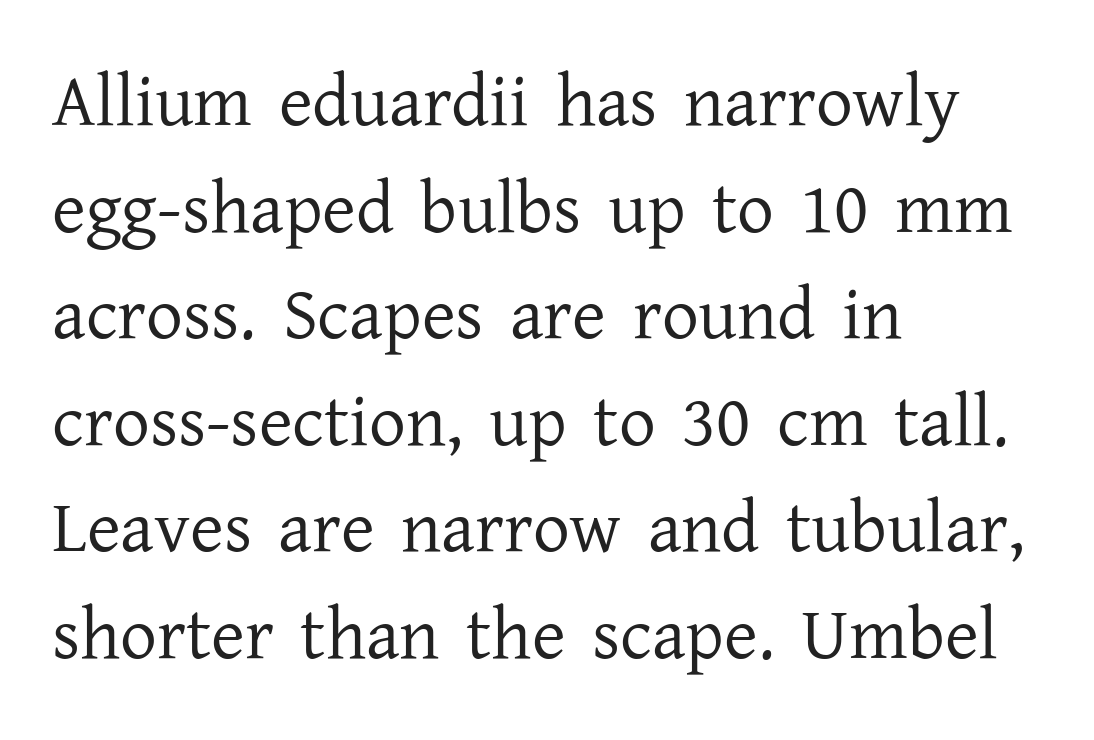
{"serif": "yes", "italic": "no", "bold": "no", "weight": "regular", "width": "normal", "stroke_contrast": "low", "x_height": "medium", "monospaced": "no", "underline": "no", "align": "left", "line_spacing": "normal", "line_spacing_ratio": 1.46, "letter_spacing": "normal", "letter_spacing_em": 0.0, "glyph_px": 73}
